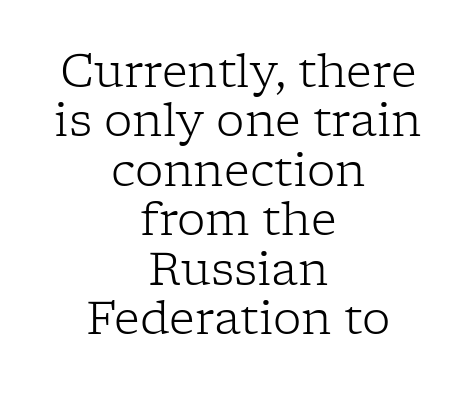
{"serif": "yes", "italic": "no", "bold": "no", "weight": "light", "width": "normal", "stroke_contrast": "low", "x_height": "medium", "monospaced": "no", "underline": "no", "align": "center", "line_spacing": "tight", "line_spacing_ratio": 1.1, "letter_spacing": "normal", "letter_spacing_em": 0.0, "glyph_px": 45}
